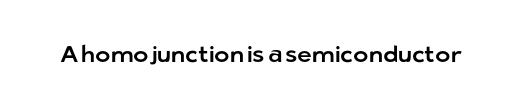
The image shows 23 px text type, upright; set normal letter spacing, not underlined.
